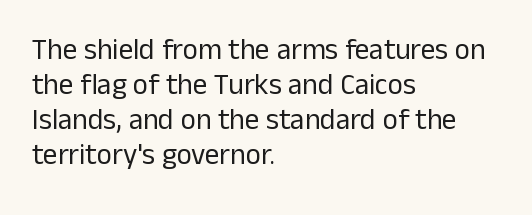
Q: Is the text bold? A: No.
Q: Is the text italic (slanted)? A: No, it is upright.
Q: Is the typeface a serif or a sans-serif typeface? A: Sans-serif.
Q: Is the text underlined? A: No.
Q: How is the paragraph aligned? A: Left-aligned.
Q: Is the spacing between letters normal or unusually wide? A: Normal.
Q: Width (condensed, normal, or wide)? A: Normal.
Q: Stroke contrast? A: Low.
Q: x-height? A: Medium.
Q: Monospaced? A: No.
